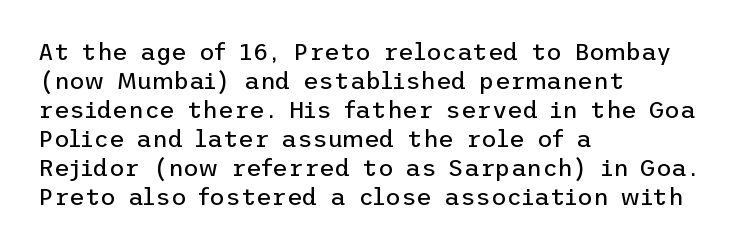
Q: Is the text bold? A: No.
Q: Is the text italic (slanted)? A: No, it is upright.
Q: Is the text underlined? A: No.
Q: How is the paragraph aligned? A: Left-aligned.
Q: Is the spacing between letters normal or unusually wide? A: Normal.
